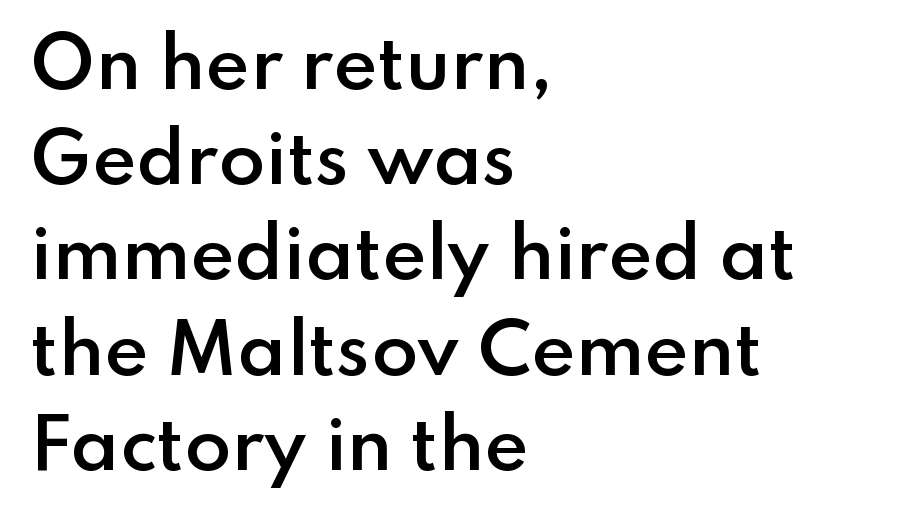
{"serif": "no", "italic": "no", "bold": "semi", "weight": "semibold", "width": "normal", "stroke_contrast": "low", "x_height": "small", "monospaced": "no", "underline": "no", "align": "left", "line_spacing": "normal", "line_spacing_ratio": 1.4, "letter_spacing": "normal", "letter_spacing_em": 0.0, "glyph_px": 68}
